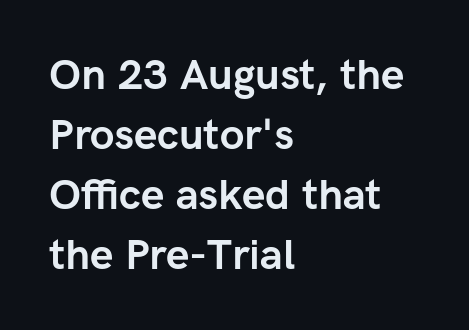
Q: Is the text bold? A: Yes.
Q: Is the text italic (slanted)? A: No, it is upright.
Q: Is the typeface a serif or a sans-serif typeface? A: Sans-serif.
Q: Is the text underlined? A: No.
Q: How is the paragraph aligned? A: Left-aligned.
Q: Is the spacing between letters normal or unusually wide? A: Normal.
Q: Is the spacing between lines tight, normal or loose? A: Normal.
Q: Width (condensed, normal, or wide)? A: Normal.
Q: Stroke contrast? A: Low.
Q: x-height? A: Medium.
Q: Monospaced? A: No.
